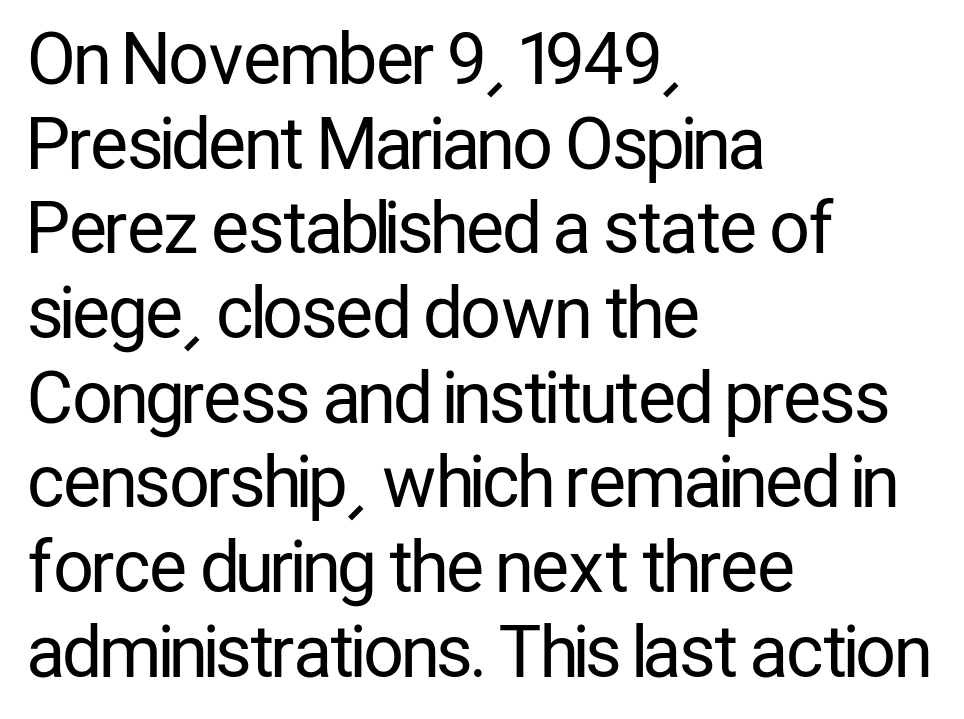
{"serif": "no", "italic": "no", "bold": "no", "weight": "regular", "width": "condensed", "stroke_contrast": "low", "x_height": "medium", "monospaced": "no", "underline": "no", "align": "left", "line_spacing_ratio": 1.21, "letter_spacing": "normal", "letter_spacing_em": 0.0, "glyph_px": 70}
